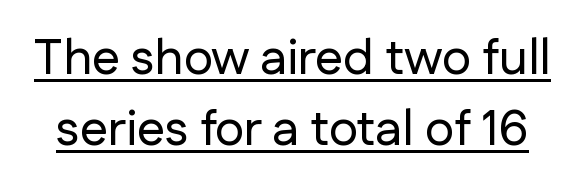
The typesetter has applied underlining to the passage shown. A typesetter would mark this as roman, not italic. Horizontal bands of white between lines are of average thickness. Think of a printed novel: that variable character pitch is what you see here. No extra tracking has been applied to these lines. Classification — sans serif.
